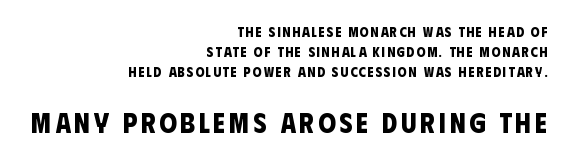
A full-strength bold gives these letters their thick strokes. Block two is the big one; block one sits smaller above it. In terms of letterform style, serifs are entirely absent. The zone under the glyphs is completely vacant.
